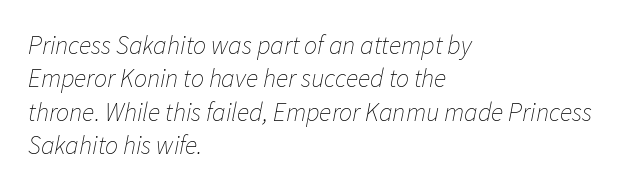
The image shows 26 px text type, italic (leaning right); set left-aligned, normal line spacing (1.28x), normal letter spacing, not underlined.
